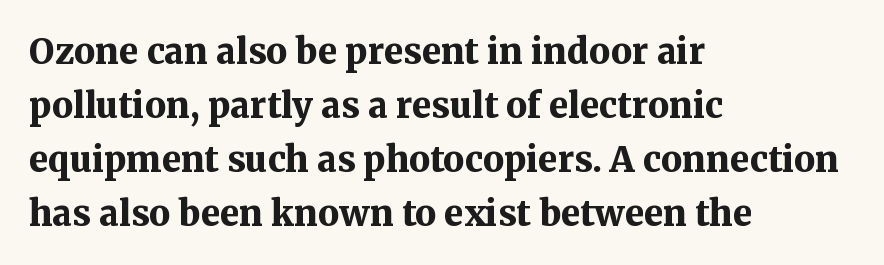
Check where the strokes stop: tiny serifs finish them off. Beneath every word, the page is bare. Chunky letters — that's bold for sure. All the whitespace from short lines collects on the right.
